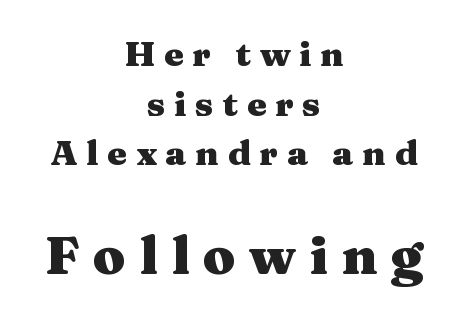
The image shows 53 px heavy, wide serif type, upright; set centered, normal line spacing (1.42x), unusually wide letter spacing (+0.25 em), not underlined; the second (bottom) block is 1.51x larger; medium stroke contrast and a medium x-height.
